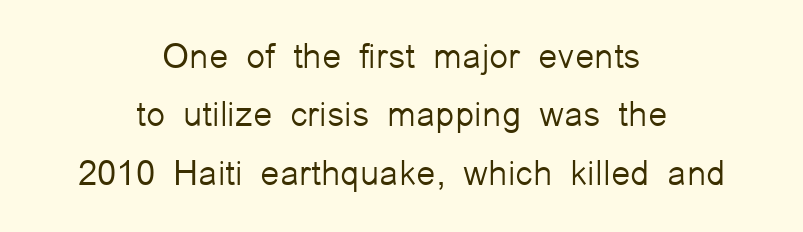
Q: Is the text bold? A: No.
Q: Is the text italic (slanted)? A: No, it is upright.
Q: Is the typeface a serif or a sans-serif typeface? A: Sans-serif.
Q: Is the text underlined? A: No.
Q: How is the paragraph aligned? A: Centered.
Q: Is the spacing between letters normal or unusually wide? A: Normal.
Q: Is the spacing between lines tight, normal or loose? A: Normal.
Q: Width (condensed, normal, or wide)? A: Normal.
Q: Stroke contrast? A: Low.
Q: x-height? A: Medium.
Q: Monospaced? A: No.
